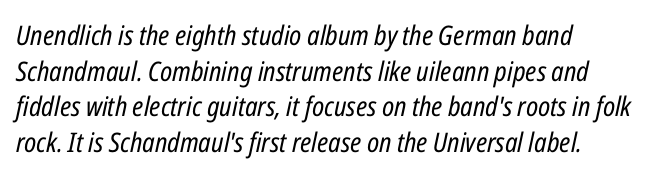
Q: Is the text bold? A: No.
Q: Is the text italic (slanted)? A: Yes, it leans right by about 12 degrees.
Q: Is the text underlined? A: No.
Q: How is the paragraph aligned? A: Left-aligned.
Q: Is the spacing between letters normal or unusually wide? A: Normal.
Q: Is the spacing between lines tight, normal or loose? A: Normal.
